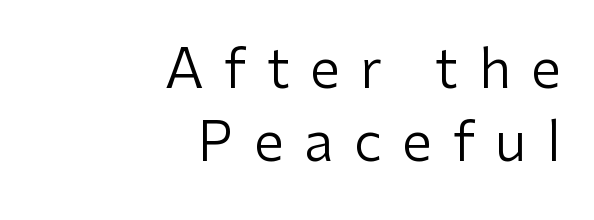
Rule under the text: the space is simply empty. Type style note: lacks serifs. The typesetter chose a ragged-left arrangement here. The tracking jumps out immediately: characters are airy and widely separated. Weight: in the light-to-regular range.
